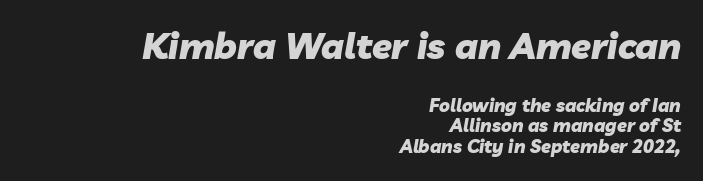
The image shows 36 px heavy type, italic (leaning right); set right-aligned, line spacing 1.16x, normal letter spacing, not underlined; the first (top) block is 2.0x larger; low stroke contrast and a medium x-height.
